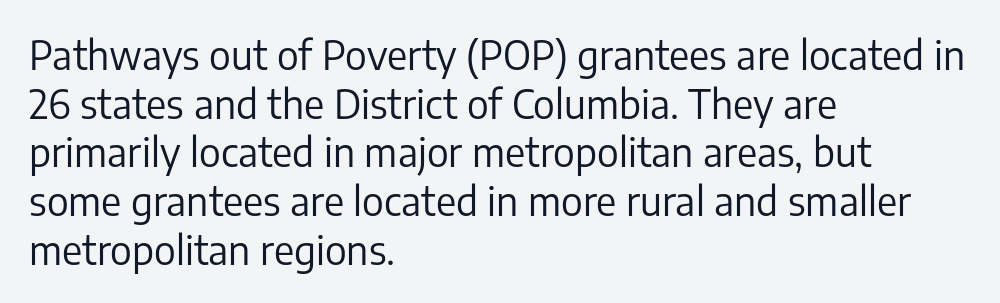
The image shows 39 px regular-weight sans-serif type, upright; set left-aligned, normal line spacing (1.25x), normal letter spacing, not underlined; low stroke contrast and a medium x-height.
